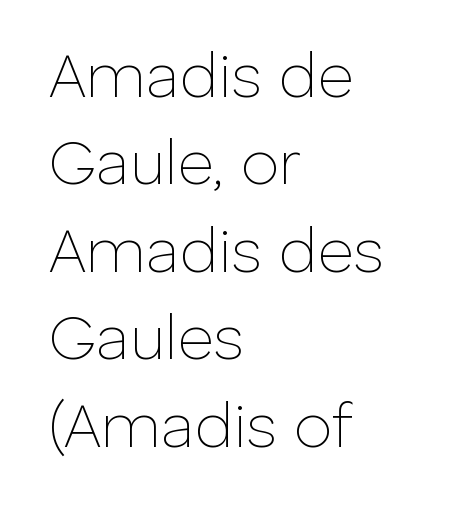
{"serif": "no", "italic": "no", "bold": "no", "weight": "thin", "width": "normal", "stroke_contrast": "low", "x_height": "medium", "monospaced": "no", "underline": "no", "align": "left", "line_spacing": "normal", "line_spacing_ratio": 1.41, "letter_spacing": "normal", "letter_spacing_em": 0.0, "glyph_px": 62}
